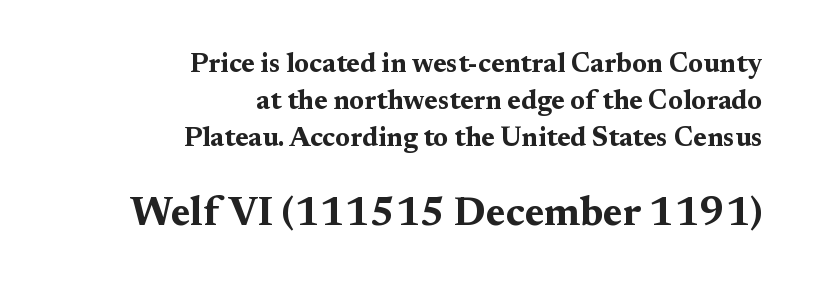
Q: Is the text bold? A: Yes.
Q: Is the text italic (slanted)? A: No, it is upright.
Q: Is the typeface a serif or a sans-serif typeface? A: Serif.
Q: Is the text underlined? A: No.
Q: How is the paragraph aligned? A: Right-aligned.
Q: Is the spacing between letters normal or unusually wide? A: Normal.
Q: Is the spacing between lines tight, normal or loose? A: Normal.
Q: Which block of text is set in a larger size, the first (top) or the second (bottom)? A: The second (bottom) one.
Q: Width (condensed, normal, or wide)? A: Wide.
Q: Stroke contrast? A: Medium.
Q: x-height? A: Medium.
Q: Monospaced? A: No.
